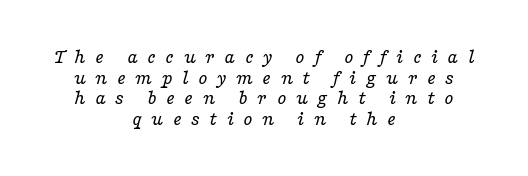
The image shows 21 px text type, italic (leaning right); set centered, tight line spacing (0.98x), unusually wide letter spacing (+0.44 em), not underlined.
